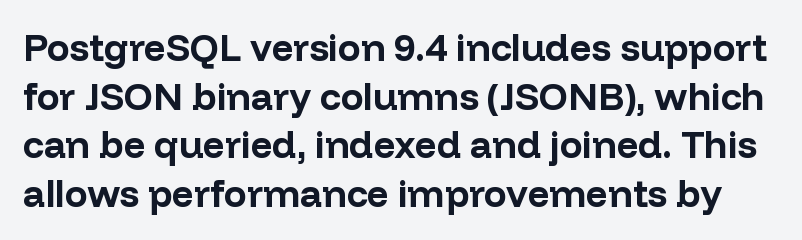
The image shows 38 px bold sans-serif type, upright; set normal line spacing (1.28x), normal letter spacing, not underlined; low stroke contrast and a medium x-height.
